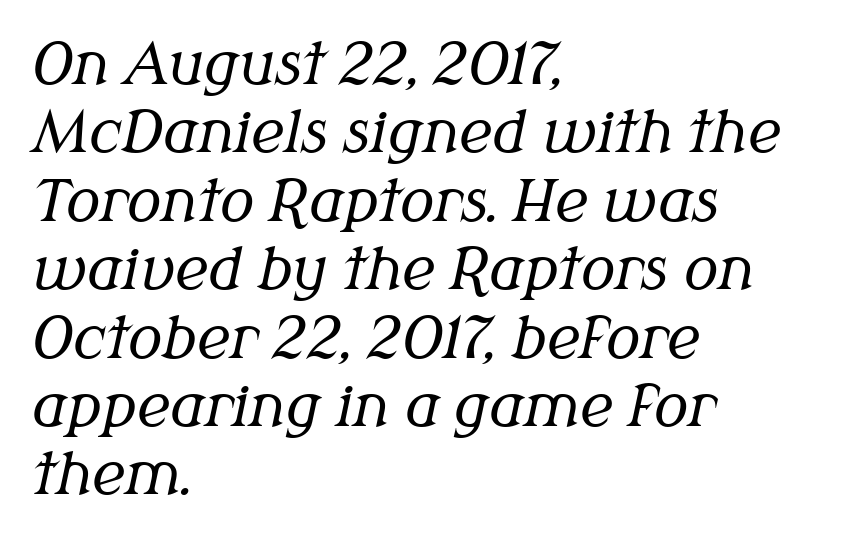
Q: Is the text bold? A: No.
Q: Is the text italic (slanted)? A: Yes, it leans right by about 12 degrees.
Q: Is the typeface a serif or a sans-serif typeface? A: Serif.
Q: Is the text underlined? A: No.
Q: How is the paragraph aligned? A: Left-aligned.
Q: Is the spacing between letters normal or unusually wide? A: Normal.
Q: Width (condensed, normal, or wide)? A: Normal.
Q: Stroke contrast? A: Medium.
Q: x-height? A: Medium.
Q: Monospaced? A: No.
